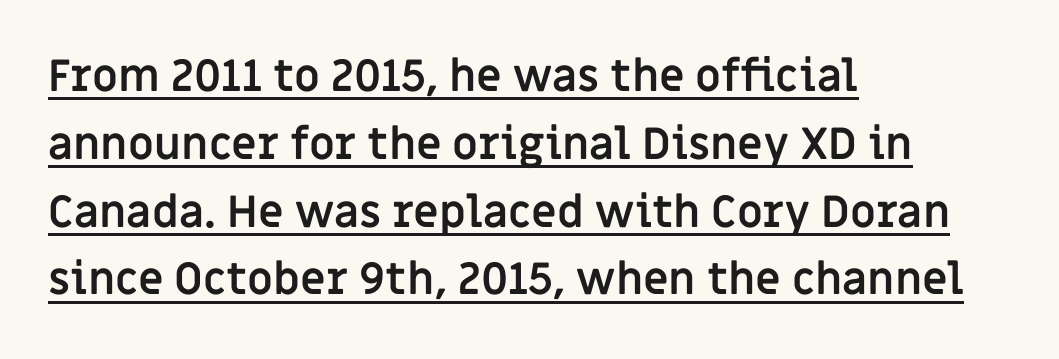
Caption: lettering with a line underneath. Examine the stroke ends and you'll find no serifs. The type sits square on the baseline with zero lean. The tracking reads as untouched default to a designer's eye. Students, this is bold: see how much ink each stroke carries.
